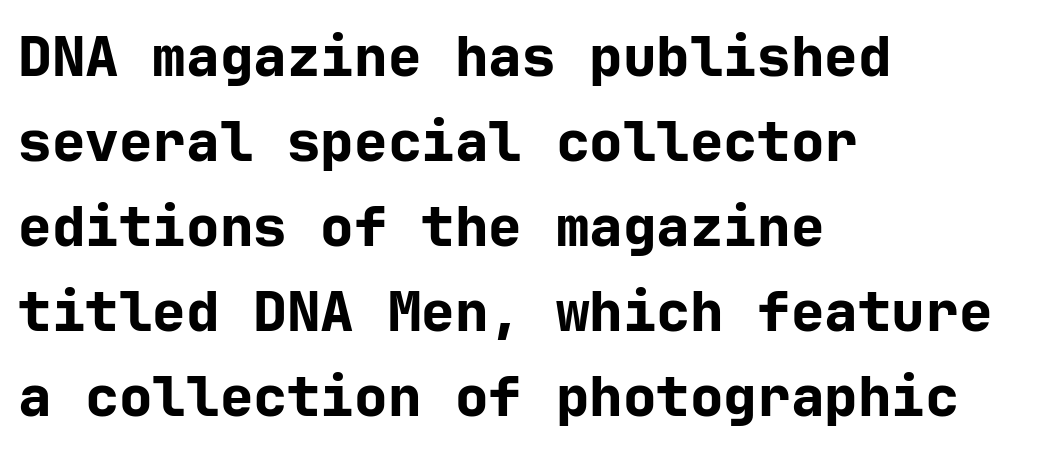
The image shows 56 px bold sans-serif type, upright; set left-aligned, normal line spacing (1.52x), normal letter spacing, not underlined; low stroke contrast and a medium x-height.
